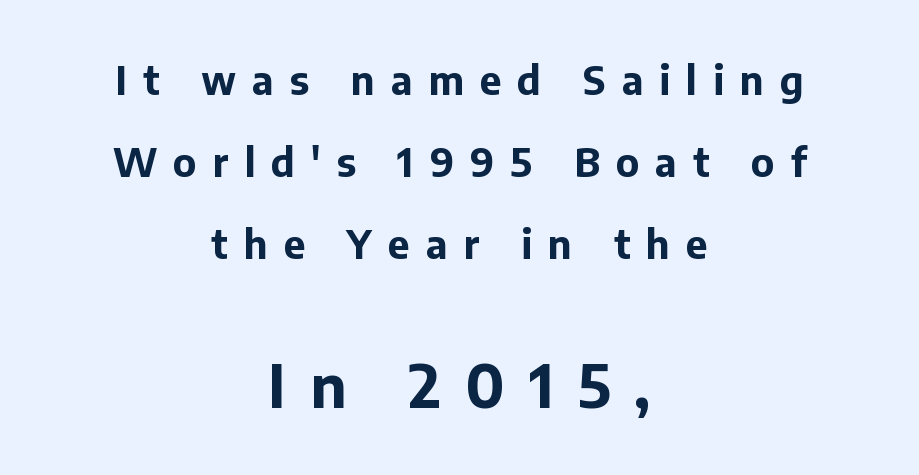
The compositor balanced each line on the midline. The lettering stays uniformly vertical, giving the passage a roman look. Honestly, there is no underline to notice here at all. Compare the two chunks: the lower has the greater cap height.
